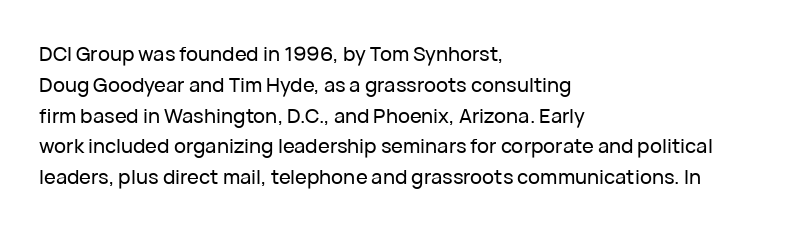
The image shows 20 px text type, upright; set left-aligned, normal line spacing (1.54x), normal letter spacing, not underlined.
